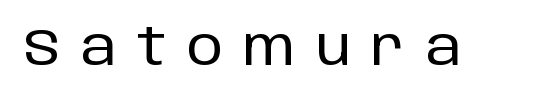
{"serif": "no", "italic": "no", "width": "normal", "stroke_contrast": "low", "x_height": "large", "monospaced": "no", "underline": "no", "letter_spacing": "wide", "letter_spacing_em": 0.41, "glyph_px": 51}
